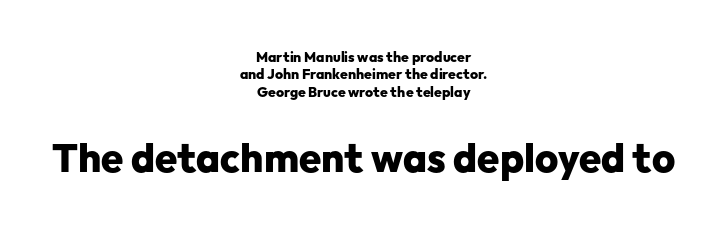
The image shows 40 px heavy sans-serif type, upright; set centered, line spacing 1.24x, normal letter spacing, not underlined; the second (bottom) block is 2.86x larger; low stroke contrast and a medium x-height.
